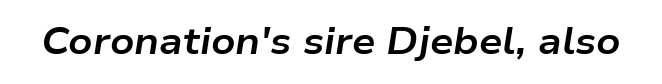
The image shows 37 px bold, wide type, italic (leaning right); set normal letter spacing, not underlined; low stroke contrast and a medium x-height.
